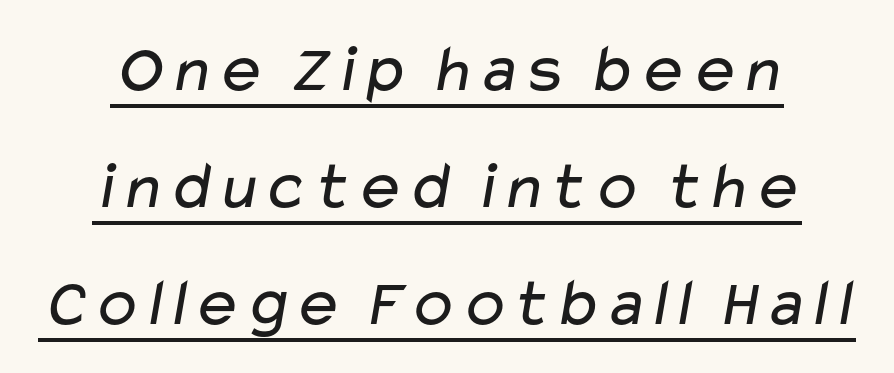
{"serif": "no", "bold": "no", "weight": "regular", "width": "wide", "stroke_contrast": "low", "x_height": "medium", "monospaced": "no", "underline": "yes", "line_spacing_ratio": 1.72, "letter_spacing": "normal", "letter_spacing_em": 0.0, "glyph_px": 68}
